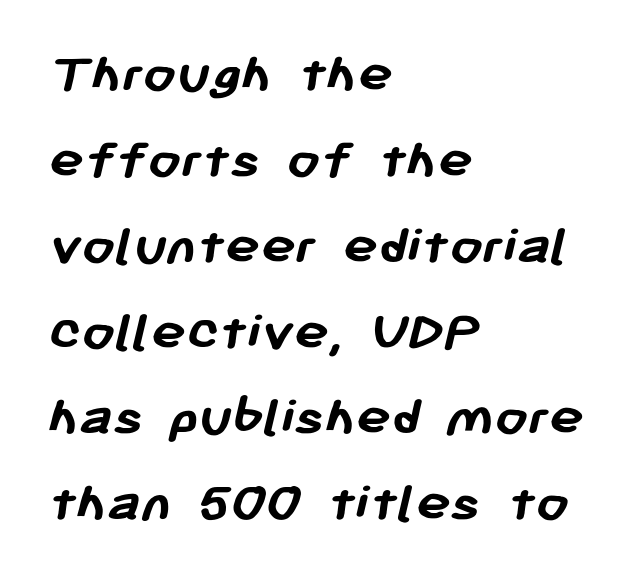
Here the designer chose a conventional face with non-uniform glyph widths. Horizontally, the lines are justified to the leading edge only. Type style note: lacks serifs. Typographic density is high because the face is bold. How are the letters spaced? Ordinarily, with no added tracking.
